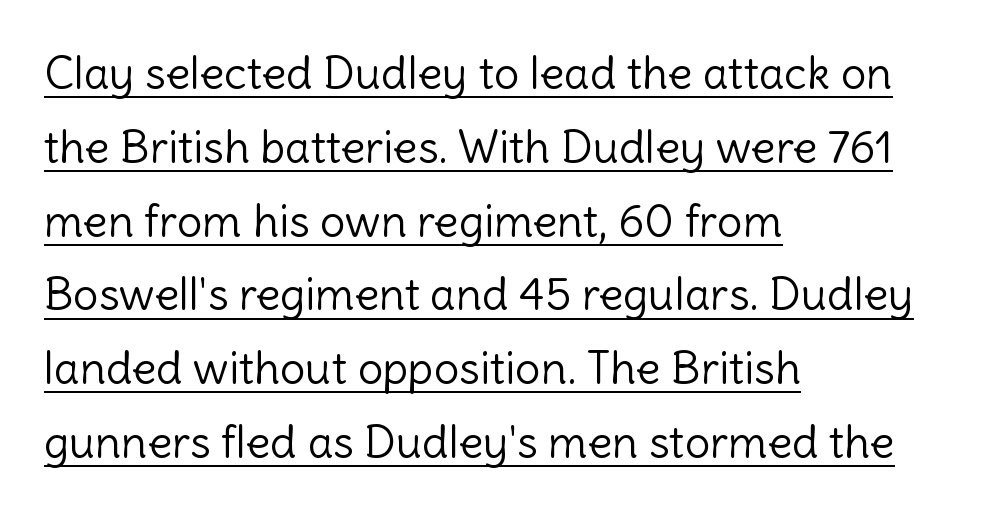
The image shows 45 px light sans-serif type, upright; set left-aligned, normal line spacing (1.64x), normal letter spacing, underlined; a medium x-height.
